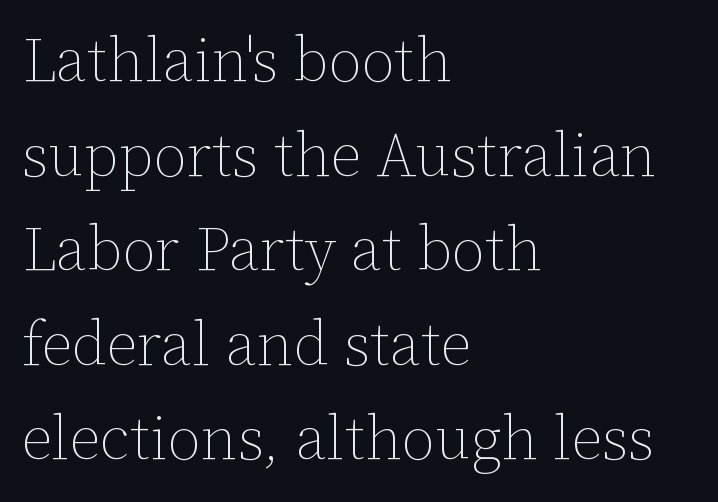
No extra ink here — the face is not bold. Horizontal alignment here is leftward, the default for most running prose. The type is set solid horizontally, with unmodified tracking. The letters advance in unequal steps, a hallmark of proportional type. This is roman type, the default non-slanted kind.
